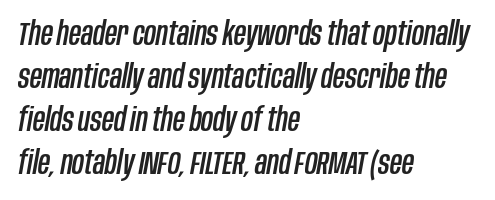
{"italic": "yes", "lean": "right", "slant_degrees": 10, "width": "condensed", "stroke_contrast": "low", "x_height": "large", "monospaced": "no", "underline": "no", "align": "left", "line_spacing": "normal", "line_spacing_ratio": 1.3, "letter_spacing": "normal", "letter_spacing_em": 0.0, "glyph_px": 33}
